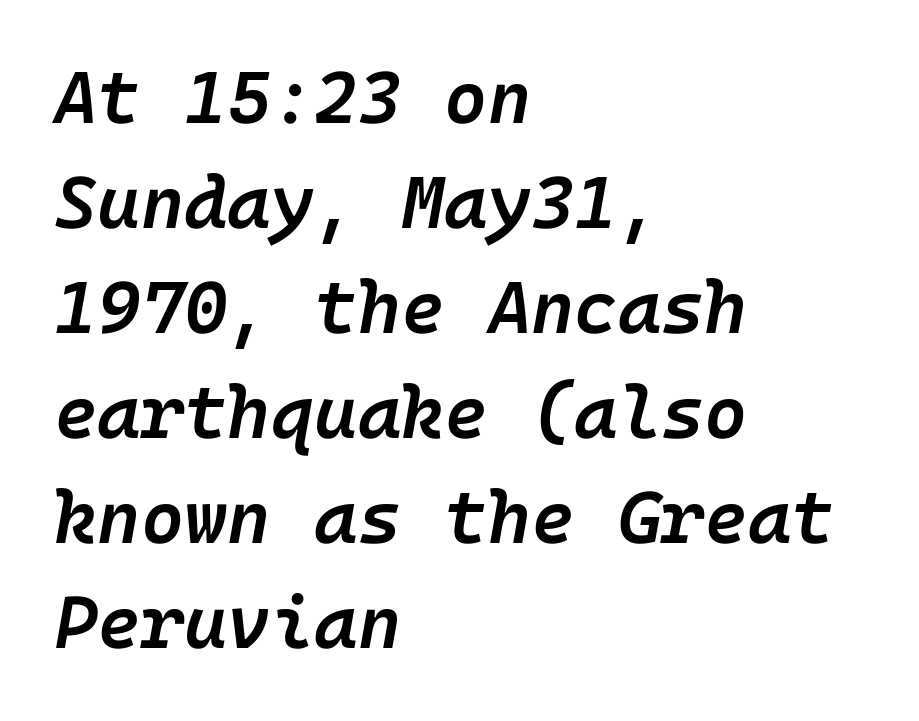
The image shows 74 px semibold type, italic (leaning right); set left-aligned, normal line spacing (1.42x), normal letter spacing, not underlined; low stroke contrast and a medium x-height.
